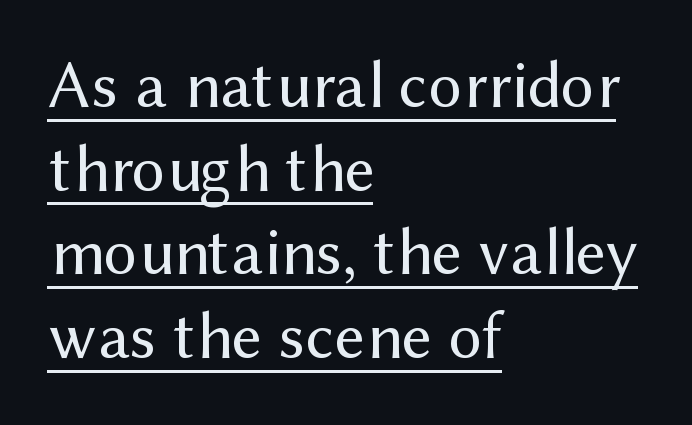
{"serif": "no", "italic": "no", "bold": "no", "weight": "regular", "width": "normal", "stroke_contrast": "medium", "x_height": "medium", "monospaced": "no", "underline": "yes", "align": "left", "line_spacing": "normal", "line_spacing_ratio": 1.25, "letter_spacing": "normal", "letter_spacing_em": 0.0, "glyph_px": 67}
